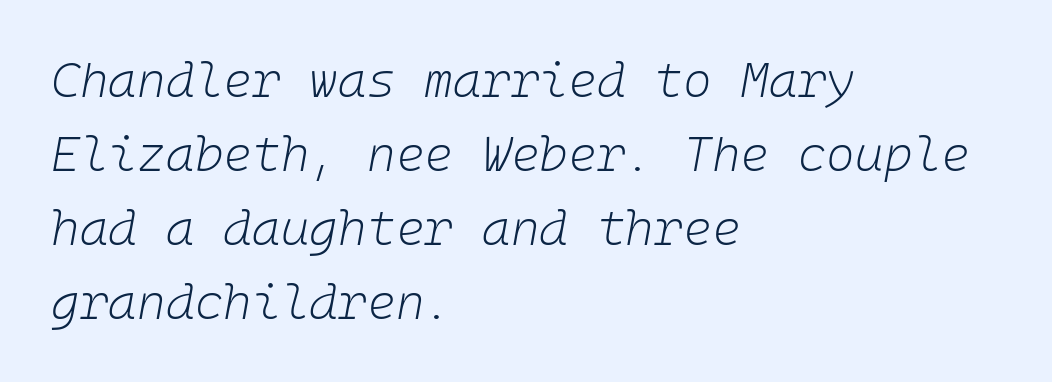
The image shows 49 px light type, italic (leaning right); set left-aligned, normal line spacing (1.51x), normal letter spacing, not underlined; low stroke contrast and a medium x-height.
